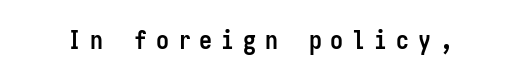
The image shows 26 px bold type, upright; set unusually wide letter spacing (+0.34 em), not underlined.
